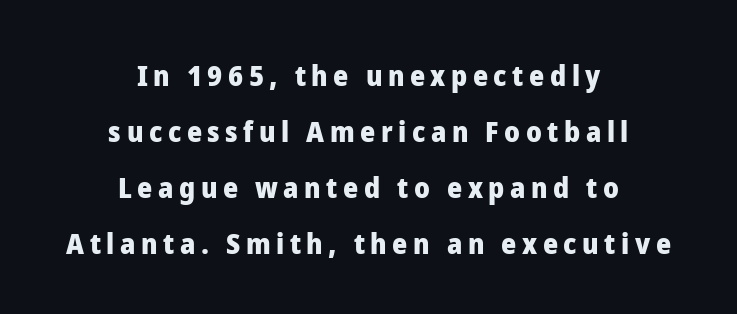
Q: Is the text bold? A: Yes.
Q: Is the text italic (slanted)? A: No, it is upright.
Q: Is the typeface a serif or a sans-serif typeface? A: Sans-serif.
Q: Is the text underlined? A: No.
Q: How is the paragraph aligned? A: Centered.
Q: Is the spacing between lines tight, normal or loose? A: Loose.
Q: Width (condensed, normal, or wide)? A: Normal.
Q: Stroke contrast? A: Low.
Q: x-height? A: Medium.
Q: Monospaced? A: No.
